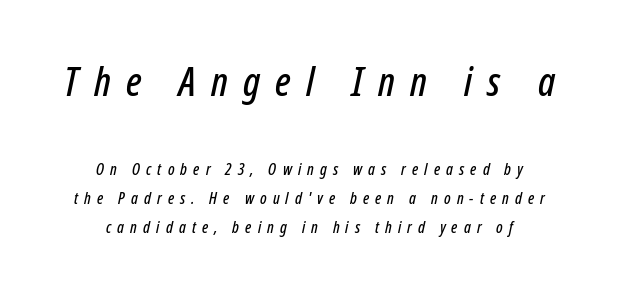
Q: Is the text italic (slanted)? A: Yes, it leans right by about 12 degrees.
Q: Is the text underlined? A: No.
Q: How is the paragraph aligned? A: Centered.
Q: Is the spacing between letters normal or unusually wide? A: Unusually wide.
Q: Which block of text is set in a larger size, the first (top) or the second (bottom)? A: The first (top) one.
Q: Width (condensed, normal, or wide)? A: Condensed.
Q: Stroke contrast? A: Low.
Q: x-height? A: Medium.
Q: Monospaced? A: No.
